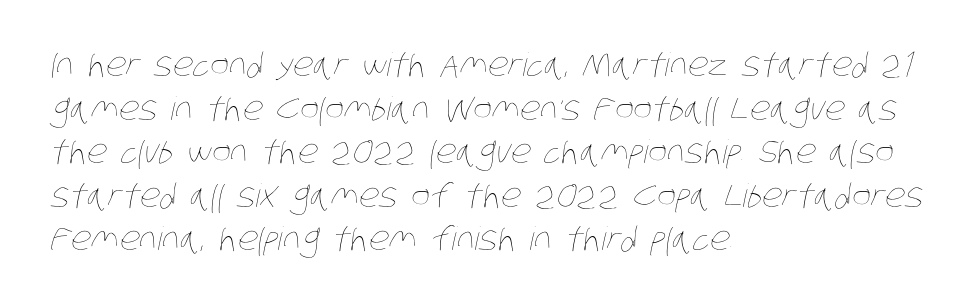
Q: Is the text bold? A: No.
Q: Is the text underlined? A: No.
Q: How is the paragraph aligned? A: Left-aligned.
Q: Is the spacing between letters normal or unusually wide? A: Normal.
Q: Is the spacing between lines tight, normal or loose? A: Normal.
Q: Width (condensed, normal, or wide)? A: Condensed.
Q: Stroke contrast? A: Low.
Q: x-height? A: Large.
Q: Monospaced? A: No.
